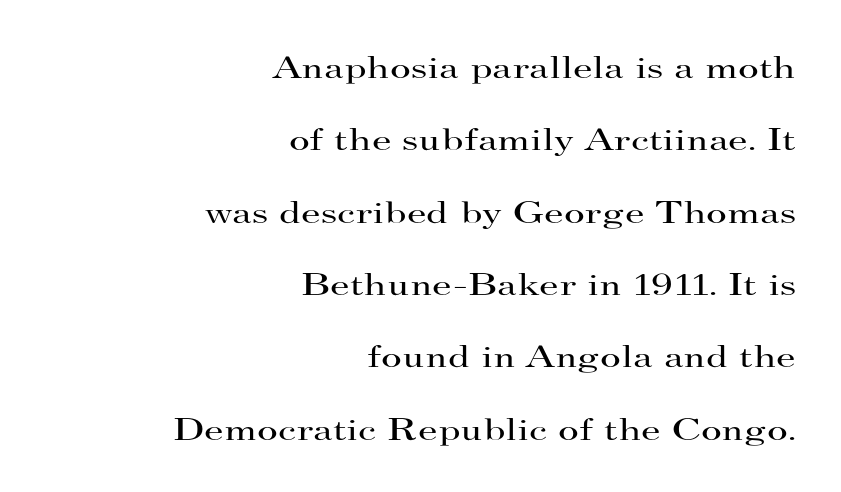
{"serif": "yes", "italic": "no", "bold": "no", "weight": "regular", "width": "wide", "stroke_contrast": "high", "x_height": "small", "monospaced": "no", "underline": "no", "align": "right", "line_spacing": "loose", "line_spacing_ratio": 2.26, "letter_spacing": "normal", "letter_spacing_em": 0.0, "glyph_px": 32}
